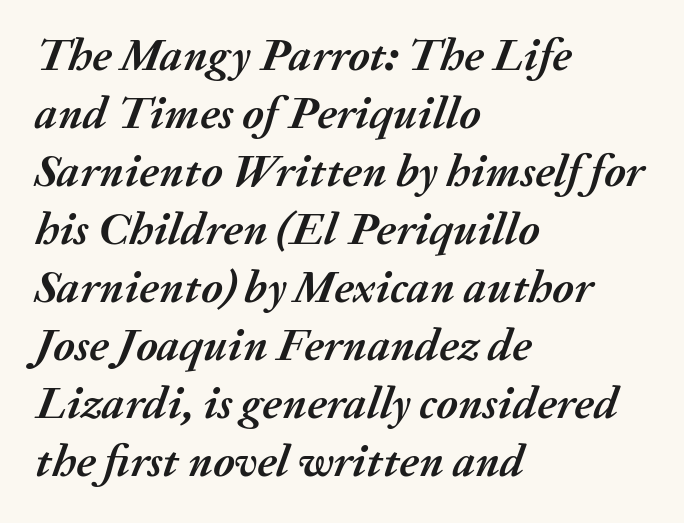
The image shows 46 px semibold type, italic (leaning right); set left-aligned, normal line spacing (1.26x), normal letter spacing, not underlined; medium stroke contrast and a medium x-height.
